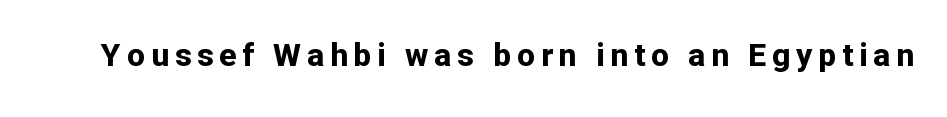
The image shows 32 px bold sans-serif type, upright; set not underlined; low stroke contrast and a medium x-height.
